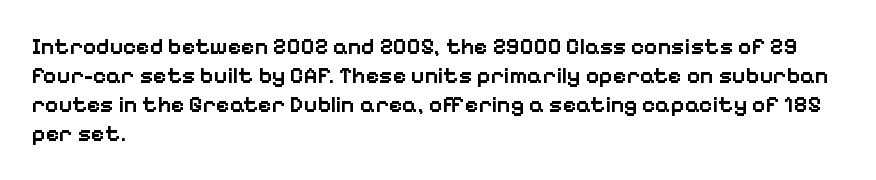
These lines keep a tight, regular rhythm from letter to letter. Horizontally, the lines are justified to the leading edge only. Normally led — the rows are evenly, conventionally spaced. The axis of the letterforms is exactly vertical. Bold? Not quite — semibold, heavier than regular but stopping short.
